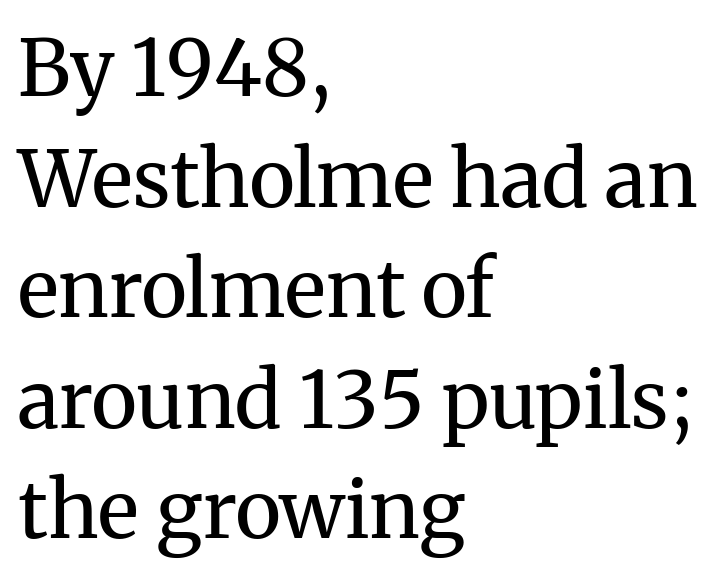
The image shows 79 px regular-weight serif type, upright; set left-aligned, normal line spacing (1.4x), normal letter spacing, not underlined; medium stroke contrast and a medium x-height.
